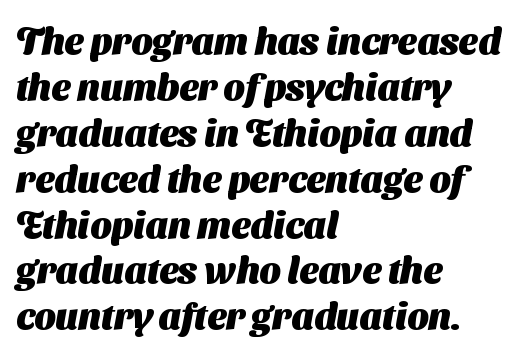
The text block is weighted toward the left margin, trailing off unevenly rightward. Character widths vary here, with narrow letters taking less room than wide ones. Nope, no serifs anywhere on these letters. Students, this is bold: see how much ink each stroke carries. Look at the tracking — it's just the regular setting, nothing added. The strip under each line holds only bare page.
